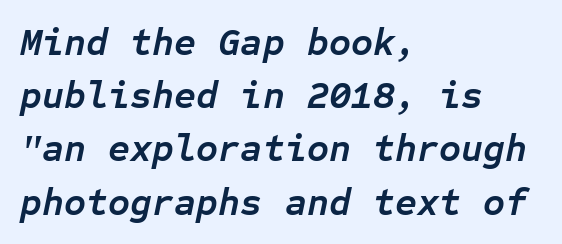
{"italic": "yes", "lean": "right", "slant_degrees": 12, "bold": "yes", "weight": "semibold", "width": "normal", "stroke_contrast": "low", "x_height": "medium", "monospaced": "yes", "underline": "no", "align": "left", "line_spacing": "normal", "line_spacing_ratio": 1.4, "letter_spacing": "normal", "letter_spacing_em": 0.0, "glyph_px": 38}
